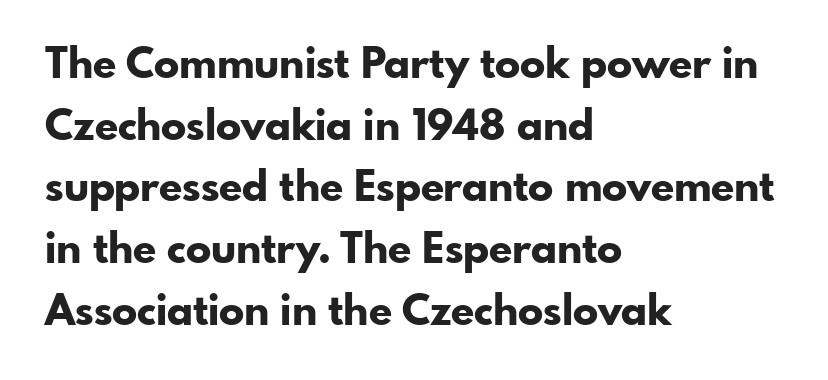
Is this a fixed-width face? No — the glyphs have proportional, varying widths. The block of text has a typical density, with ordinary space between rows. Unlike a traditional serif, this face leaves its strokes unadorned. The glyphs are unaccompanied by any horizontal stroke below them.
